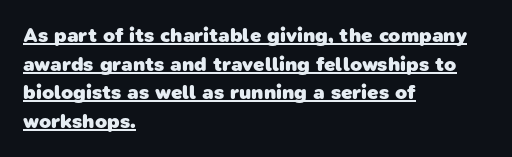
{"bold": "yes", "underline": "yes", "align": "left", "line_spacing": "normal", "line_spacing_ratio": 1.43, "letter_spacing": "normal", "letter_spacing_em": 0.0, "glyph_px": 20}
